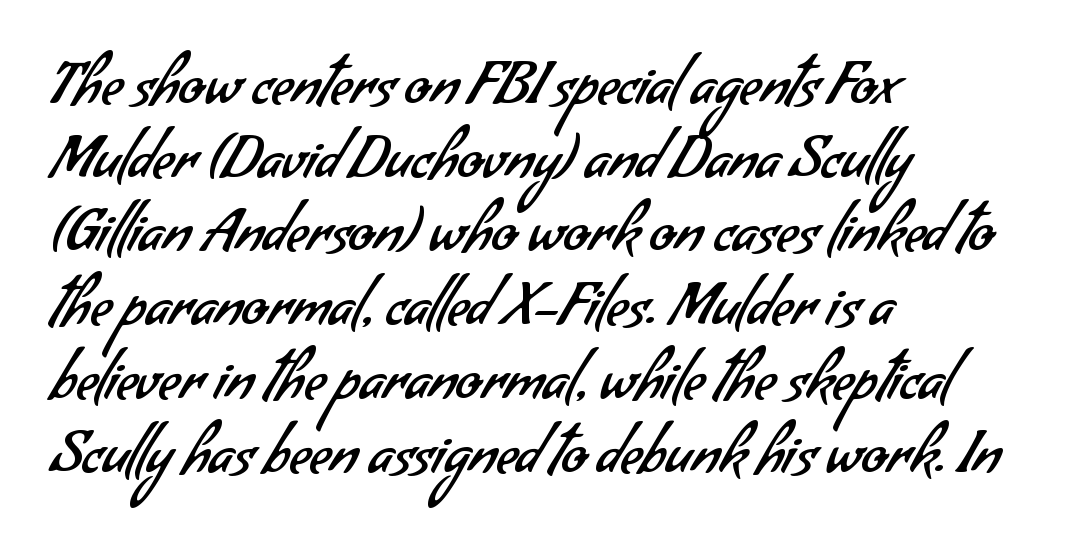
This rendering features lettering with no underline. Students, note that the glyphs here touch the page at normal intervals. One-word summary of the alignment: left. Note the varied advance widths — an 'i' is clearly narrower than an 'm'. The font family rendered here belongs to the sans-serif group.
